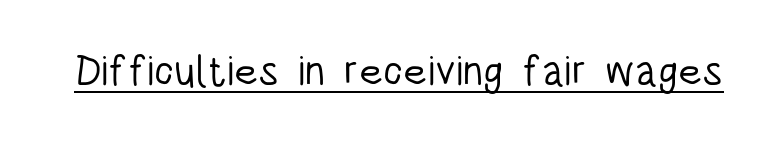
Q: Is the text bold? A: No.
Q: Is the text italic (slanted)? A: No, it is upright.
Q: Is the typeface a serif or a sans-serif typeface? A: Sans-serif.
Q: Is the text underlined? A: Yes.
Q: Is the spacing between letters normal or unusually wide? A: Normal.
Q: Width (condensed, normal, or wide)? A: Condensed.
Q: Stroke contrast? A: Low.
Q: x-height? A: Large.
Q: Monospaced? A: No.
